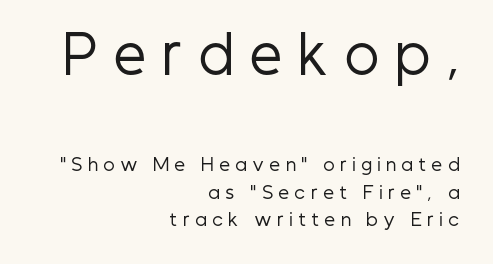
Q: Is the text bold? A: No.
Q: Is the text italic (slanted)? A: No, it is upright.
Q: Is the typeface a serif or a sans-serif typeface? A: Sans-serif.
Q: Is the text underlined? A: No.
Q: How is the paragraph aligned? A: Right-aligned.
Q: Is the spacing between letters normal or unusually wide? A: Unusually wide.
Q: Is the spacing between lines tight, normal or loose? A: Normal.
Q: Which block of text is set in a larger size, the first (top) or the second (bottom)? A: The first (top) one.
Q: Width (condensed, normal, or wide)? A: Condensed.
Q: Stroke contrast? A: Low.
Q: x-height? A: Medium.
Q: Monospaced? A: No.
